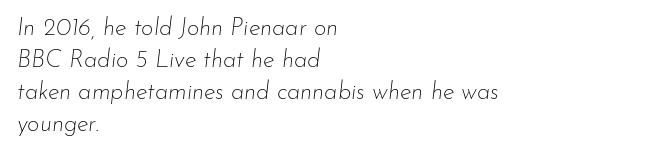
{"italic": "yes", "lean": "right", "slant_degrees": 7, "bold": "no", "underline": "no", "align": "left", "line_spacing": "normal", "line_spacing_ratio": 1.33, "letter_spacing": "normal", "letter_spacing_em": 0.0, "glyph_px": 24}
